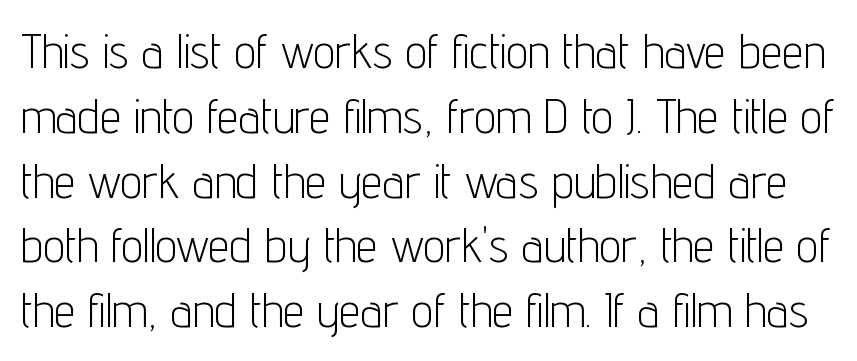
Inter-character spacing is left at the font's built-in metrics. Think standard paragraph weight, or any step lighter than that. Underlining? Definitely not there. Regular leading.
